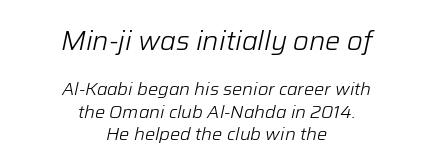
Q: Is the text bold? A: No.
Q: Is the text italic (slanted)? A: Yes, it leans right by about 12 degrees.
Q: Is the text underlined? A: No.
Q: How is the paragraph aligned? A: Centered.
Q: Is the spacing between letters normal or unusually wide? A: Normal.
Q: Is the spacing between lines tight, normal or loose? A: Normal.
Q: Which block of text is set in a larger size, the first (top) or the second (bottom)? A: The first (top) one.
